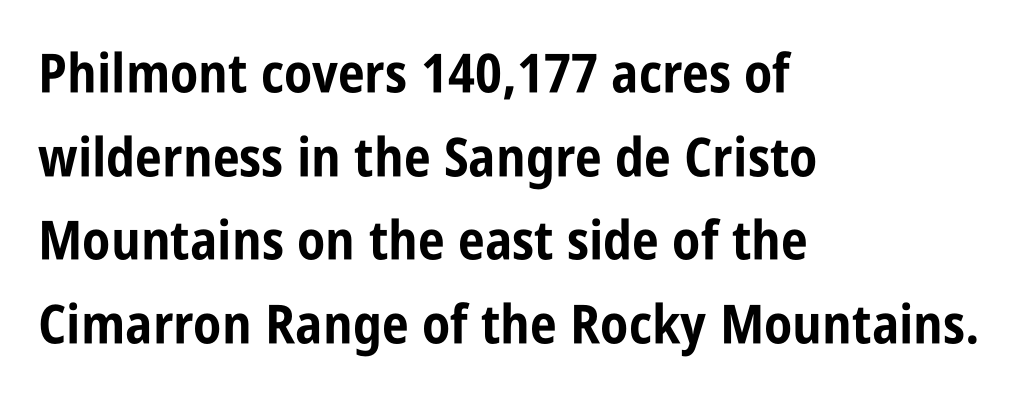
{"serif": "no", "italic": "no", "bold": "yes", "weight": "bold", "width": "condensed", "stroke_contrast": "low", "x_height": "large", "monospaced": "no", "underline": "no", "align": "left", "line_spacing": "normal", "line_spacing_ratio": 1.55, "letter_spacing": "normal", "letter_spacing_em": 0.0, "glyph_px": 54}
